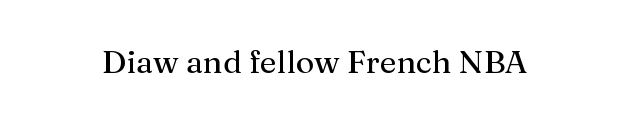
The image shows 32 px regular-weight serif type, upright; set normal letter spacing, not underlined; medium stroke contrast and a medium x-height.
